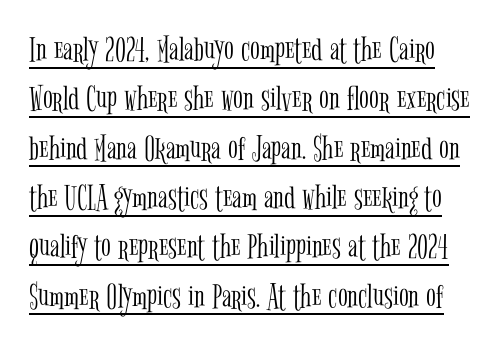
Q: Is the text bold? A: No.
Q: Is the text italic (slanted)? A: No, it is upright.
Q: Is the typeface a serif or a sans-serif typeface? A: Serif.
Q: Is the text underlined? A: Yes.
Q: Is the spacing between letters normal or unusually wide? A: Normal.
Q: Is the spacing between lines tight, normal or loose? A: Normal.
Q: Width (condensed, normal, or wide)? A: Condensed.
Q: Stroke contrast? A: Low.
Q: x-height? A: Medium.
Q: Monospaced? A: No.
